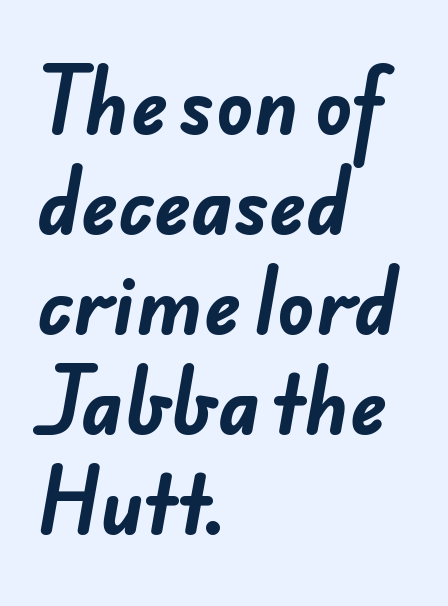
The image shows 77 px bold sans-serif type; set left-aligned, normal line spacing (1.3x), normal letter spacing, not underlined; low stroke contrast and a small x-height.
